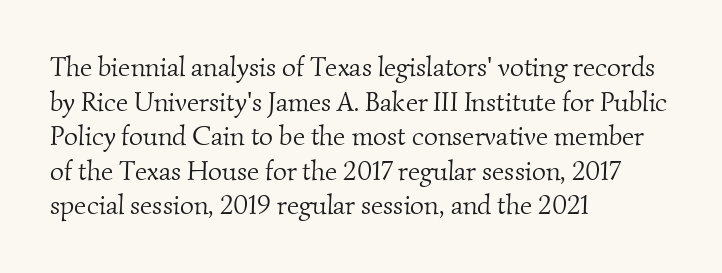
Q: Is the text bold? A: No.
Q: Is the text underlined? A: No.
Q: How is the paragraph aligned? A: Left-aligned.
Q: Is the spacing between letters normal or unusually wide? A: Normal.
Q: Is the spacing between lines tight, normal or loose? A: Normal.
